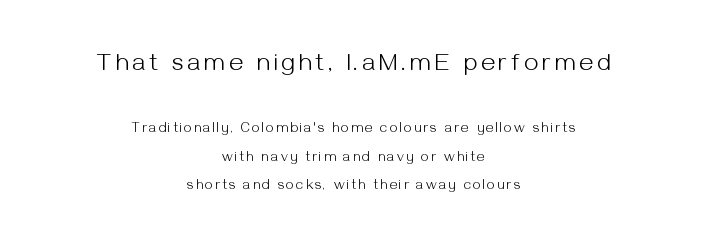
Summary of vertical rhythm: relaxed, with wide interline spacing. Ascenders rise straight up at ninety degrees. Heft: none added — not bold. Only glyphs here, with clear space below each row. The typesetter chose a symmetrical, centered arrangement here. Of the two passages, the one on top uses the larger point size.
